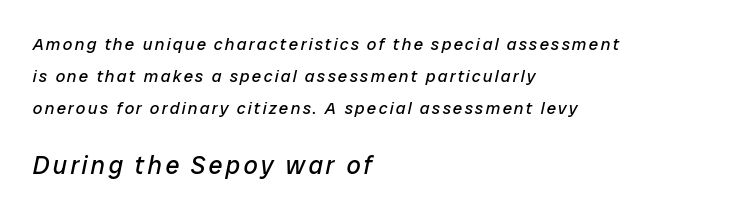
Notice how the passage keeps a crisp vertical edge on the left only. Any mark beneath the type? The region is blank. The face looks like a standard text weight, possibly lighter. The lower block of text is set noticeably larger than the block above it. Notice how the stems are inclined rather than vertical — that's the hallmark of italics.
